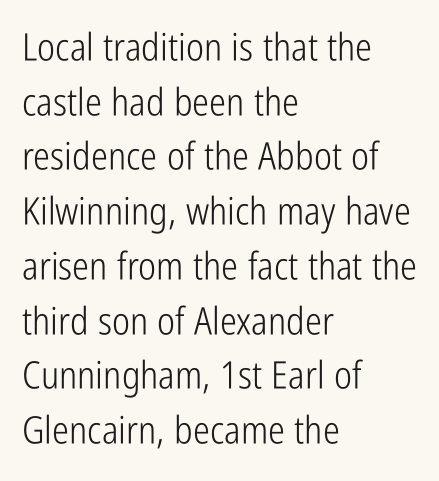
Stroke thickness stays within the range of a standard reading face or lighter. These lines are rendered in a variable-pitch font. The letters carry no serifs — their stems end cleanly without finishing strokes. Layout note: lines flush left.
